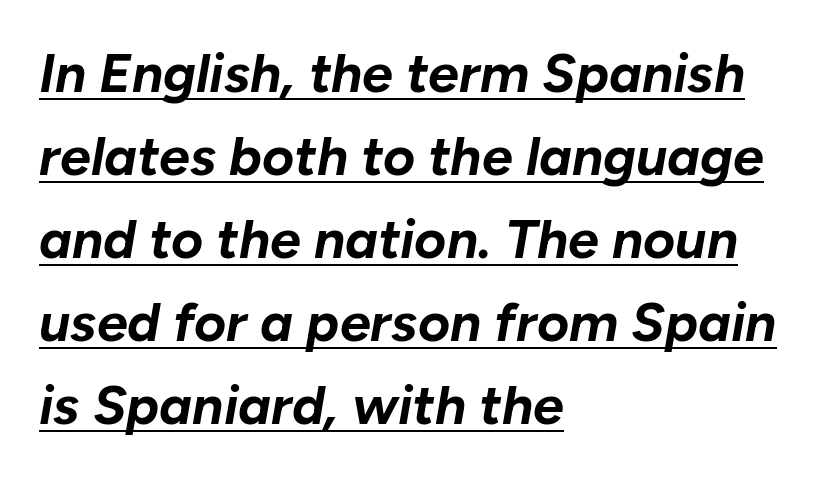
{"italic": "yes", "lean": "right", "slant_degrees": 10, "bold": "yes", "weight": "bold", "width": "normal", "stroke_contrast": "low", "x_height": "medium", "monospaced": "no", "underline": "yes", "align": "left", "line_spacing": "normal", "line_spacing_ratio": 1.51, "letter_spacing": "normal", "letter_spacing_em": 0.0, "glyph_px": 55}
